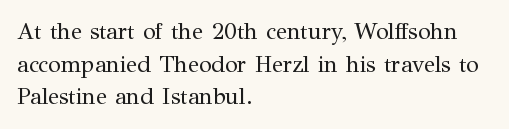
Q: Is the text bold? A: No.
Q: Is the text italic (slanted)? A: No, it is upright.
Q: Is the text underlined? A: No.
Q: How is the paragraph aligned? A: Left-aligned.
Q: Is the spacing between letters normal or unusually wide? A: Normal.
Q: Is the spacing between lines tight, normal or loose? A: Normal.
